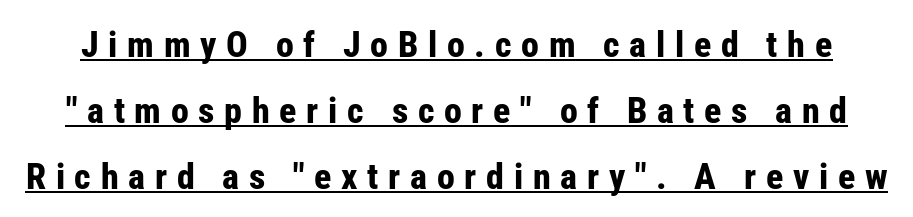
The passage shown is typed in a proportional face where columns would drift. Quick note: not italic, upright. The line texture is sparse and dotted thanks to wide tracking. The passage shown is typeset with a sans-serif family.
